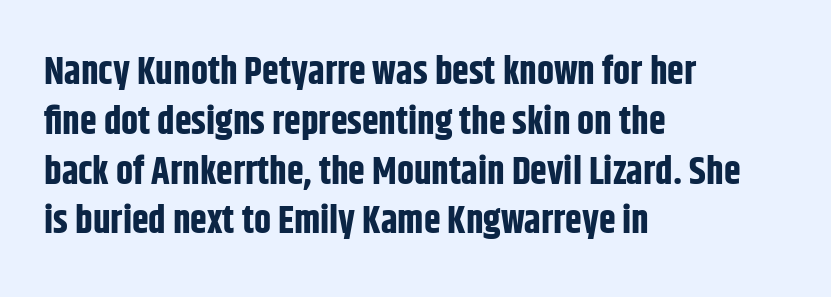
The image shows 38 px bold, condensed sans-serif type, upright; set left-aligned, normal line spacing (1.31x), normal letter spacing, not underlined; low stroke contrast and a large x-height.
